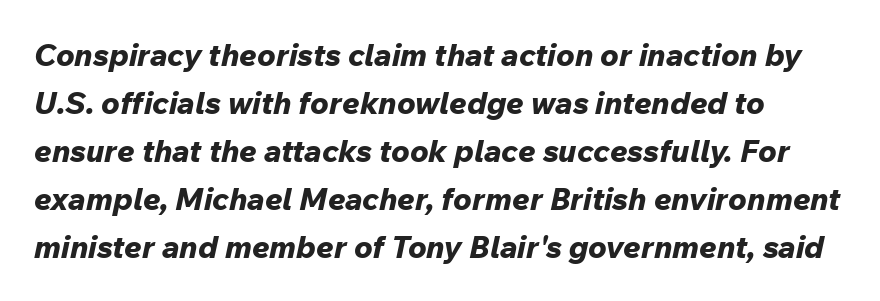
The image shows 31 px bold type, italic (leaning right); set normal line spacing (1.55x), normal letter spacing, not underlined; low stroke contrast and a medium x-height.
